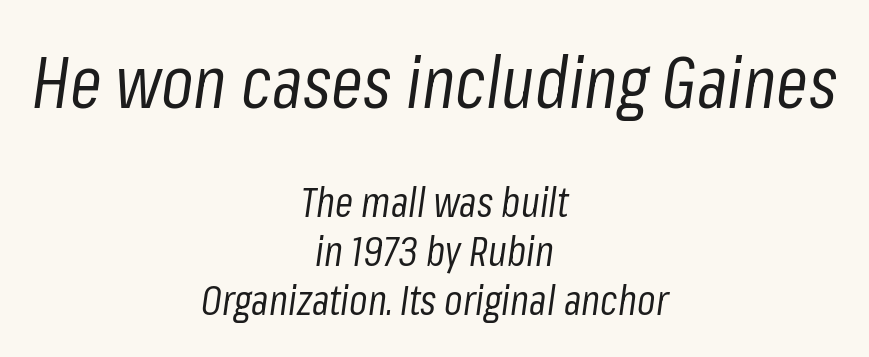
{"italic": "yes", "lean": "right", "slant_degrees": 8, "bold": "no", "weight": "regular", "width": "condensed", "stroke_contrast": "low", "x_height": "medium", "monospaced": "no", "underline": "no", "align": "center", "line_spacing_ratio": 1.19, "letter_spacing": "normal", "letter_spacing_em": 0.0, "larger_block": "first", "size_ratio": 1.76, "glyph_px": 72}
